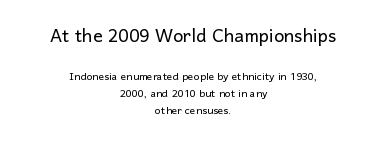
Unmarked baselines from the first word to the last. Stems here are at most as thick as an everyday book face. Visually, the top section dominates because its glyphs are scaled up. These lines were composed using upright roman letters. Spacing between characters is what you'd get straight out of the box.
